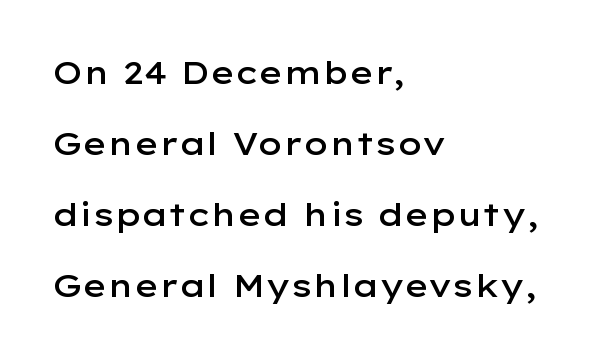
{"serif": "no", "italic": "no", "bold": "semi", "weight": "semibold", "width": "wide", "stroke_contrast": "low", "x_height": "medium", "monospaced": "no", "underline": "no", "align": "left", "line_spacing": "loose", "line_spacing_ratio": 2.22, "letter_spacing": "normal", "letter_spacing_em": 0.0, "glyph_px": 32}
